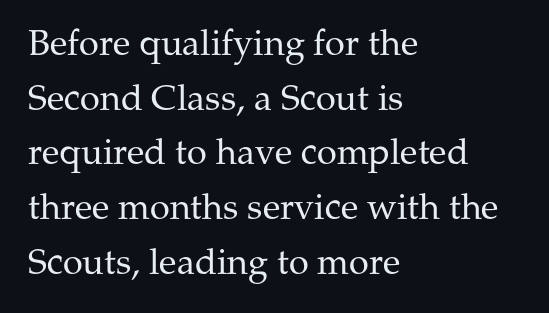
The image shows 36 px regular-weight serif type, upright; set left-aligned, normal line spacing (1.52x), normal letter spacing, not underlined; medium stroke contrast and a medium x-height.
